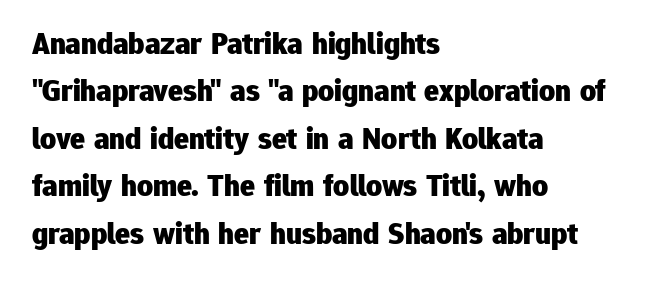
The image shows 31 px heavy sans-serif type, upright; set left-aligned, normal line spacing (1.53x), normal letter spacing, not underlined; low stroke contrast and a medium x-height.
